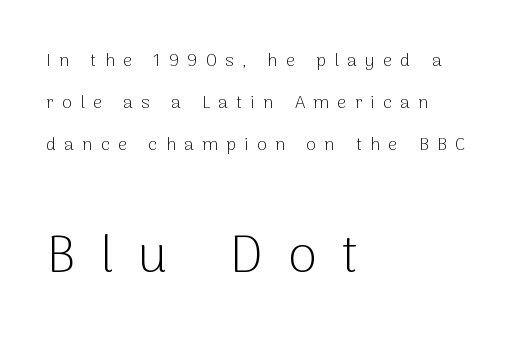
The image shows 53 px light sans-serif type, upright; set left-aligned, loose line spacing (2.34x), unusually wide letter spacing (+0.46 em), not underlined; the second (bottom) block is 2.94x larger; low stroke contrast and a medium x-height.
